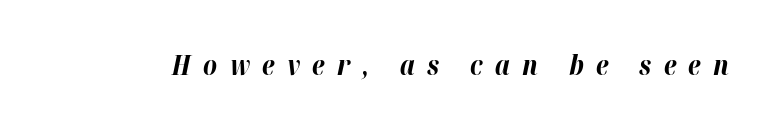
{"italic": "yes", "lean": "right", "slant_degrees": 12, "bold": "yes", "underline": "no", "letter_spacing": "wide", "letter_spacing_em": 0.46, "glyph_px": 27}
